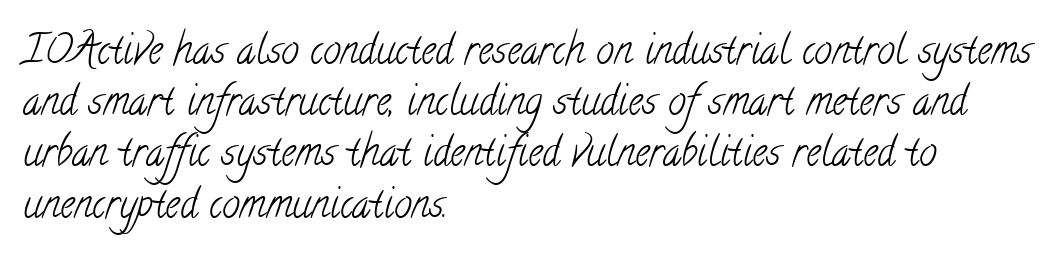
{"serif": "yes", "bold": "no", "weight": "light", "width": "condensed", "stroke_contrast": "low", "x_height": "small", "monospaced": "no", "underline": "no", "align": "left", "line_spacing": "normal", "line_spacing_ratio": 1.28, "letter_spacing": "normal", "letter_spacing_em": 0.0, "glyph_px": 40}
